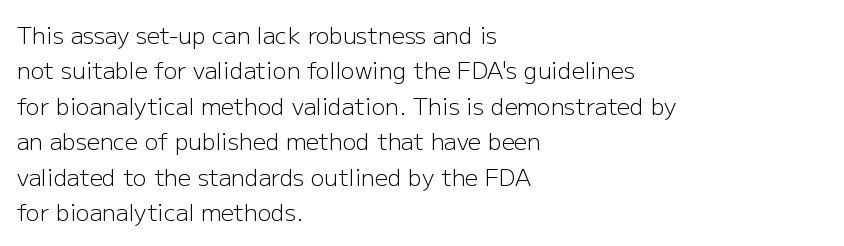
The image shows 23 px text type, upright; set left-aligned, normal line spacing (1.54x), normal letter spacing, not underlined.
